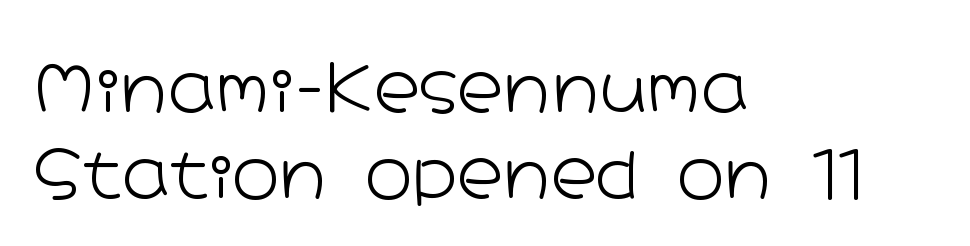
Q: Is the text bold? A: No.
Q: Is the text italic (slanted)? A: No, it is upright.
Q: Is the typeface a serif or a sans-serif typeface? A: Sans-serif.
Q: Is the text underlined? A: No.
Q: How is the paragraph aligned? A: Left-aligned.
Q: Is the spacing between letters normal or unusually wide? A: Normal.
Q: Is the spacing between lines tight, normal or loose? A: Normal.
Q: Width (condensed, normal, or wide)? A: Wide.
Q: Stroke contrast? A: Low.
Q: x-height? A: Medium.
Q: Monospaced? A: No.
